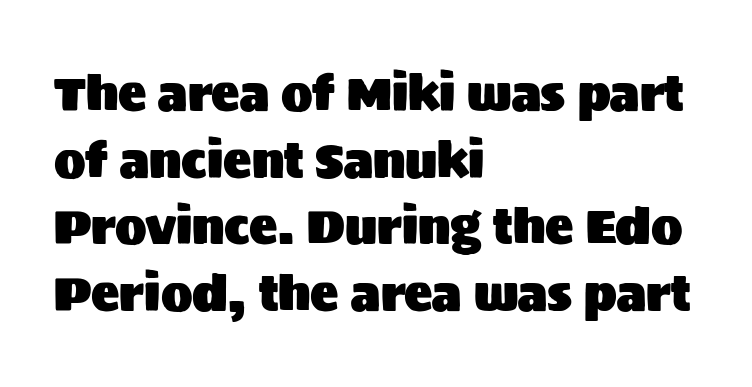
Varying glyph widths throughout — classic text-font behaviour. To sum up the face: it is a sans, with no serifs. Descenders hang freely into open space. These lines are set flush left with a ragged right edge. Vertically, the passage feels balanced, rows spaced as you'd expect. Here the glyphs are tracked normally, forming tight word shapes.
